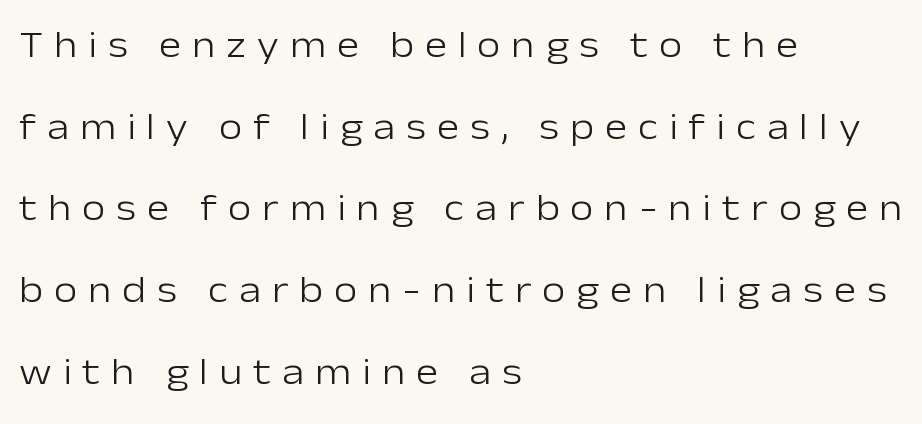
{"serif": "no", "italic": "no", "bold": "no", "weight": "light", "width": "normal", "stroke_contrast": "low", "x_height": "medium", "monospaced": "no", "underline": "no", "align": "left", "line_spacing": "loose", "line_spacing_ratio": 2.15, "letter_spacing": "wide", "letter_spacing_em": 0.29, "glyph_px": 38}
